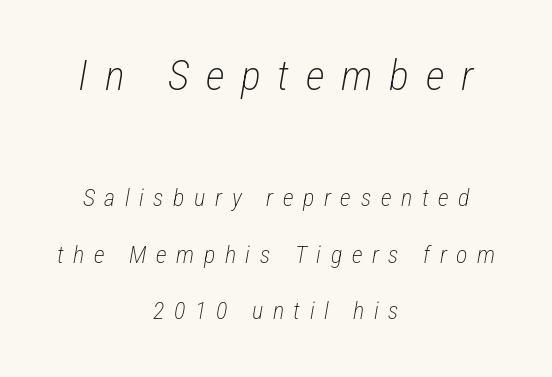
The passage shown is typed in a proportional face where columns would drift. The paragraph has two soft edges and a firm central axis. Which chunk is bigger? The first one — the top block dwarfs the bottom. The zone under the glyphs is completely vacant. Vertical stems look standard width or narrower in stroke. Students, observe: this is what heavily led, spacious text looks like.
